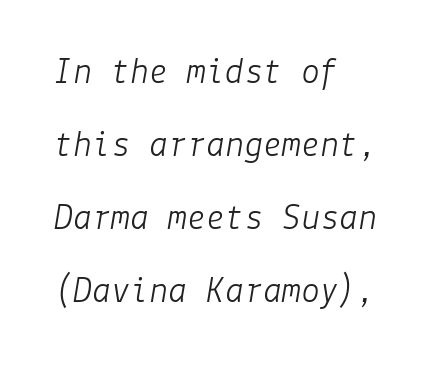
Q: Is the text bold? A: No.
Q: Is the text italic (slanted)? A: Yes, it leans right by about 9 degrees.
Q: Is the text underlined? A: No.
Q: How is the paragraph aligned? A: Left-aligned.
Q: Is the spacing between letters normal or unusually wide? A: Normal.
Q: Is the spacing between lines tight, normal or loose? A: Loose.
Q: Width (condensed, normal, or wide)? A: Normal.
Q: Stroke contrast? A: Low.
Q: x-height? A: Medium.
